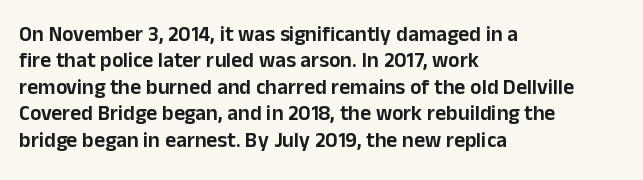
Is there much room between lines? A standard amount, neither cramped nor airy. The line texture is even and compact thanks to regular tracking. In terms of posture, this sample is upright. The paragraph has a hard left edge and a soft right edge. The strip under each line holds only bare page.
